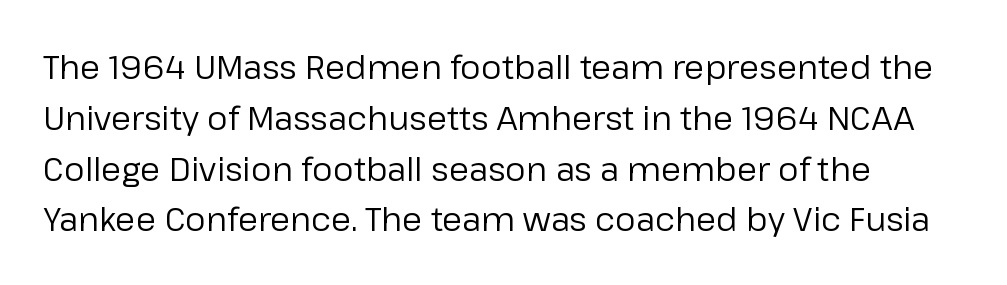
{"serif": "no", "italic": "no", "bold": "no", "weight": "regular", "width": "normal", "stroke_contrast": "low", "x_height": "medium", "monospaced": "no", "underline": "no", "align": "left", "line_spacing": "normal", "line_spacing_ratio": 1.54, "letter_spacing": "normal", "letter_spacing_em": 0.0, "glyph_px": 33}
